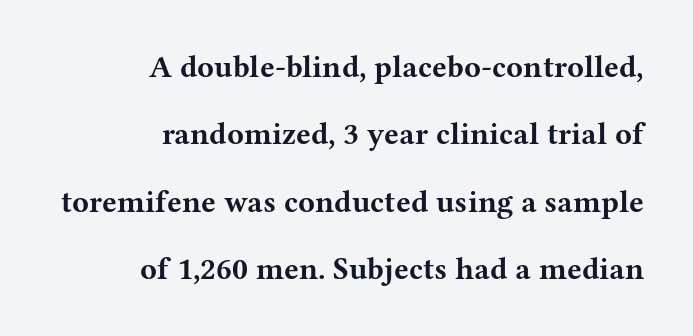
Q: Is the text bold? A: Yes.
Q: Is the text italic (slanted)? A: No, it is upright.
Q: Is the typeface a serif or a sans-serif typeface? A: Serif.
Q: Is the text underlined? A: No.
Q: How is the paragraph aligned? A: Right-aligned.
Q: Is the spacing between letters normal or unusually wide? A: Normal.
Q: Is the spacing between lines tight, normal or loose? A: Loose.
Q: Width (condensed, normal, or wide)? A: Wide.
Q: Stroke contrast? A: Medium.
Q: x-height? A: Medium.
Q: Monospaced? A: No.
